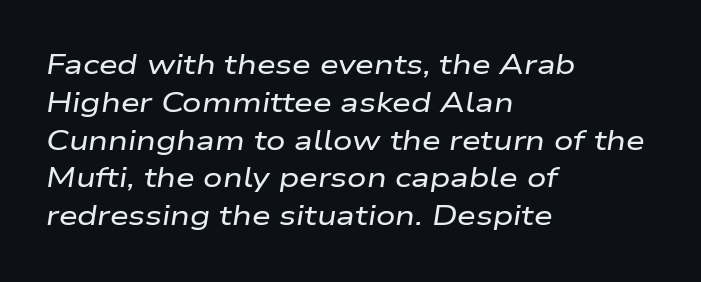
Q: Is the text italic (slanted)? A: Yes, it leans right by about 9 degrees.
Q: Is the text underlined? A: No.
Q: How is the paragraph aligned? A: Left-aligned.
Q: Is the spacing between letters normal or unusually wide? A: Normal.
Q: Is the spacing between lines tight, normal or loose? A: Normal.
